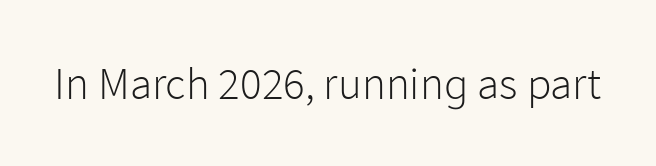
Q: Is the text bold? A: No.
Q: Is the text italic (slanted)? A: No, it is upright.
Q: Is the typeface a serif or a sans-serif typeface? A: Sans-serif.
Q: Is the text underlined? A: No.
Q: Is the spacing between letters normal or unusually wide? A: Normal.
Q: Width (condensed, normal, or wide)? A: Normal.
Q: Stroke contrast? A: Low.
Q: x-height? A: Medium.
Q: Monospaced? A: No.
